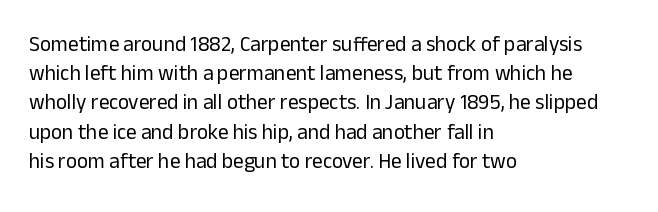
Q: Is the text bold? A: No.
Q: Is the text italic (slanted)? A: No, it is upright.
Q: Is the text underlined? A: No.
Q: How is the paragraph aligned? A: Left-aligned.
Q: Is the spacing between letters normal or unusually wide? A: Normal.
Q: Is the spacing between lines tight, normal or loose? A: Normal.
